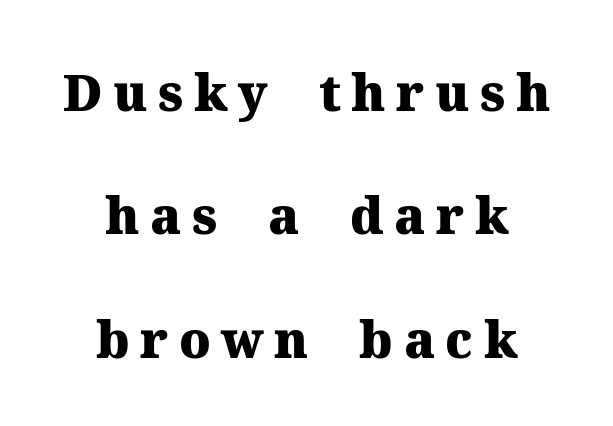
Q: Is the text bold? A: Yes.
Q: Is the text italic (slanted)? A: No, it is upright.
Q: Is the typeface a serif or a sans-serif typeface? A: Serif.
Q: Is the text underlined? A: No.
Q: How is the paragraph aligned? A: Centered.
Q: Is the spacing between letters normal or unusually wide? A: Unusually wide.
Q: Is the spacing between lines tight, normal or loose? A: Loose.
Q: Width (condensed, normal, or wide)? A: Normal.
Q: Stroke contrast? A: Medium.
Q: x-height? A: Medium.
Q: Monospaced? A: No.
